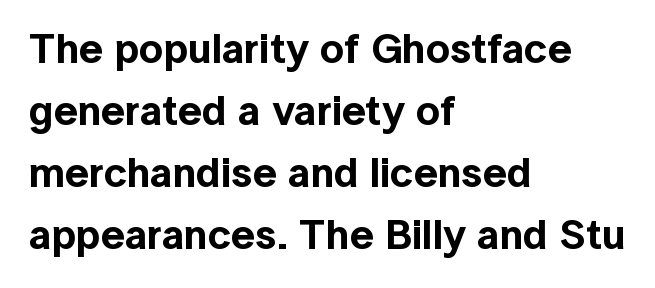
Short note: letters normally spaced. The rag falls on the right side of this text block. Students, observe: this is what conventionally led text looks like. Ascenders rise straight up at ninety degrees. The passage shown is typeset with a sans-serif family.
